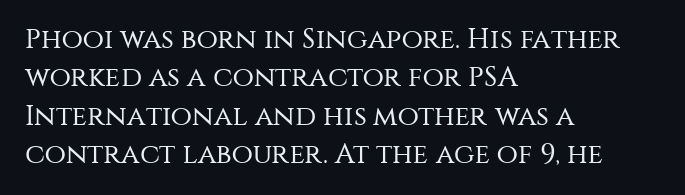
Q: Is the text bold? A: No.
Q: Is the text italic (slanted)? A: No, it is upright.
Q: Is the typeface a serif or a sans-serif typeface? A: Sans-serif.
Q: Is the text underlined? A: No.
Q: How is the paragraph aligned? A: Left-aligned.
Q: Is the spacing between letters normal or unusually wide? A: Normal.
Q: Is the spacing between lines tight, normal or loose? A: Normal.
Q: Width (condensed, normal, or wide)? A: Normal.
Q: Stroke contrast? A: Medium.
Q: x-height? A: Large.
Q: Monospaced? A: No.
